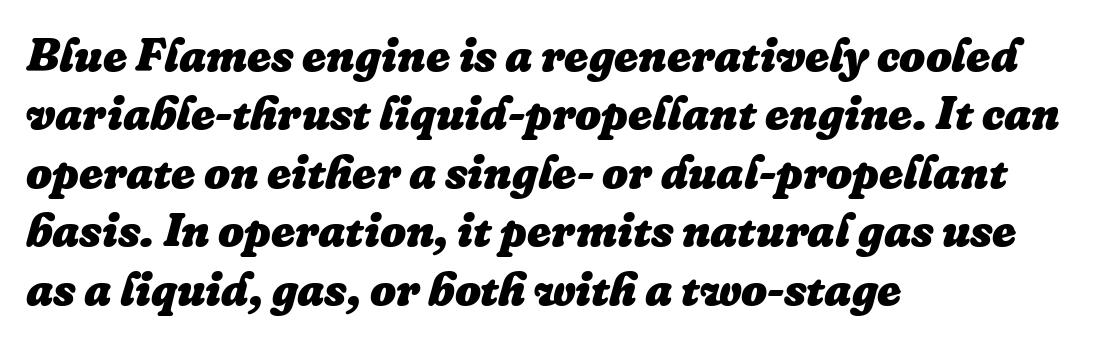
Q: Is the text bold? A: Yes.
Q: Is the text italic (slanted)? A: Yes, it leans right by about 16 degrees.
Q: Is the text underlined? A: No.
Q: How is the paragraph aligned? A: Left-aligned.
Q: Is the spacing between letters normal or unusually wide? A: Normal.
Q: Is the spacing between lines tight, normal or loose? A: Normal.
Q: Width (condensed, normal, or wide)? A: Normal.
Q: Stroke contrast? A: Low.
Q: x-height? A: Medium.
Q: Monospaced? A: No.
